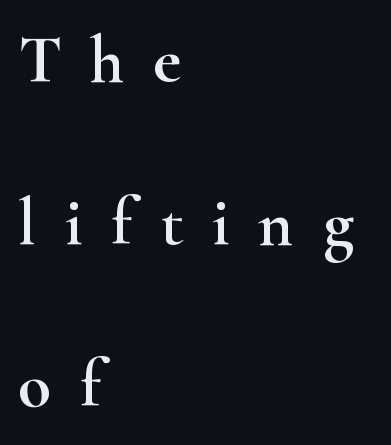
No italicization has been applied; the sample stays upright. Look at the bottom of the vertical strokes: they flare into serifs here. No word sits above an underline. Leading: increased.
